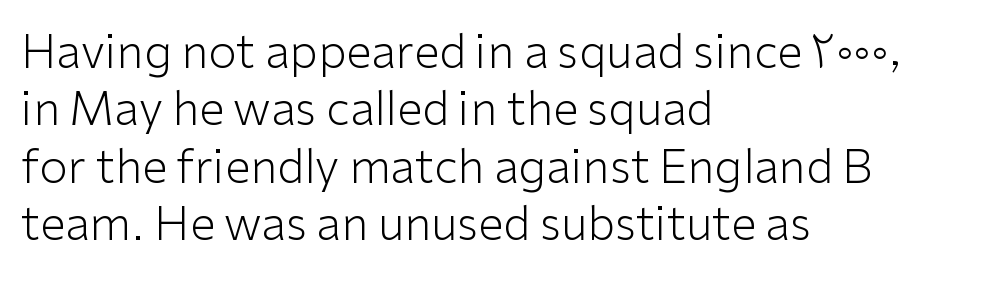
Nope, no serifs anywhere on these letters. The vertical gap from one line to the next is medium. Anything drawn beneath the words? Only blank space. The letters advance in unequal steps, a hallmark of proportional type. Caption: multi-line text, flush left, ragged right. Italic: no, the glyphs are upright roman.
